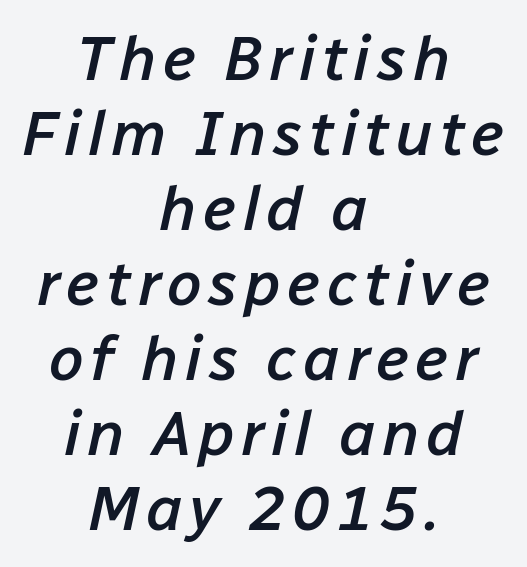
Q: Is the text bold? A: Semi-bold.
Q: Is the text italic (slanted)? A: Yes, it leans right by about 12 degrees.
Q: Is the text underlined? A: No.
Q: How is the paragraph aligned? A: Centered.
Q: Width (condensed, normal, or wide)? A: Normal.
Q: Stroke contrast? A: Low.
Q: x-height? A: Medium.
Q: Monospaced? A: No.
